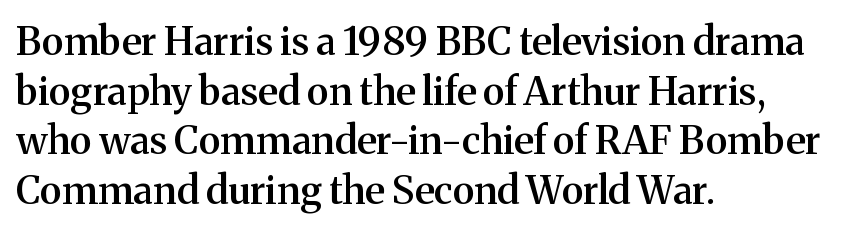
The image shows 39 px semibold serif type, upright; set left-aligned, normal line spacing (1.27x), normal letter spacing, not underlined; medium stroke contrast and a medium x-height.
